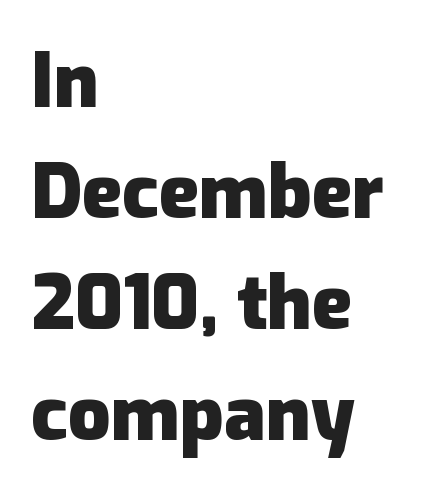
The compositor pushed each line to the left boundary. Between one letter and the next there's only the usual sliver of space. The specimen omits any rule beneath the text block's lines. Typographic density is high because the face is bold. In terms of posture, this sample is upright.
